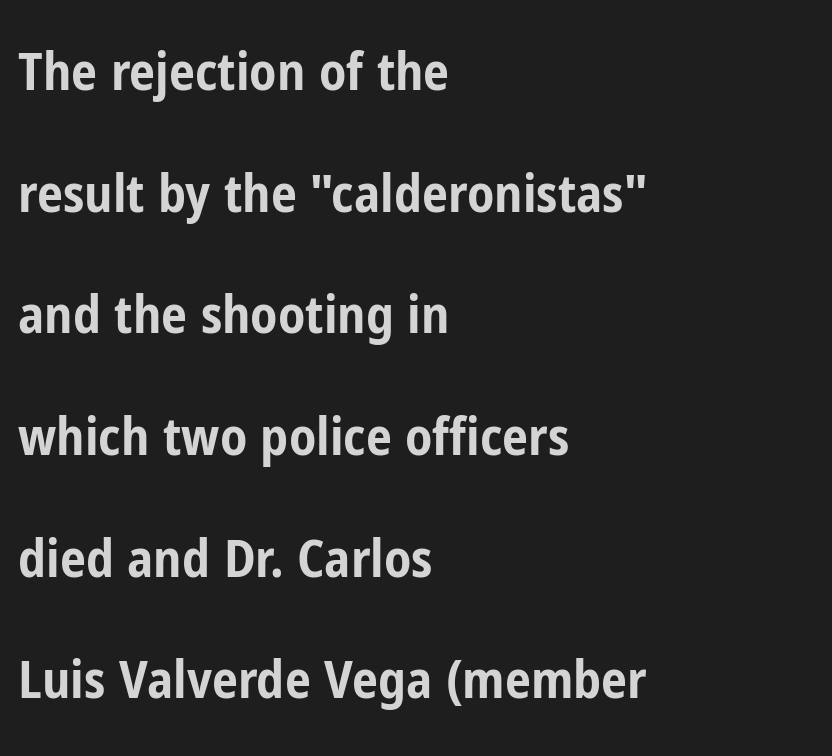
{"serif": "no", "italic": "no", "bold": "yes", "weight": "bold", "width": "condensed", "stroke_contrast": "low", "x_height": "medium", "monospaced": "no", "underline": "no", "align": "left", "line_spacing": "loose", "line_spacing_ratio": 2.34, "letter_spacing": "normal", "letter_spacing_em": 0.0, "glyph_px": 52}
